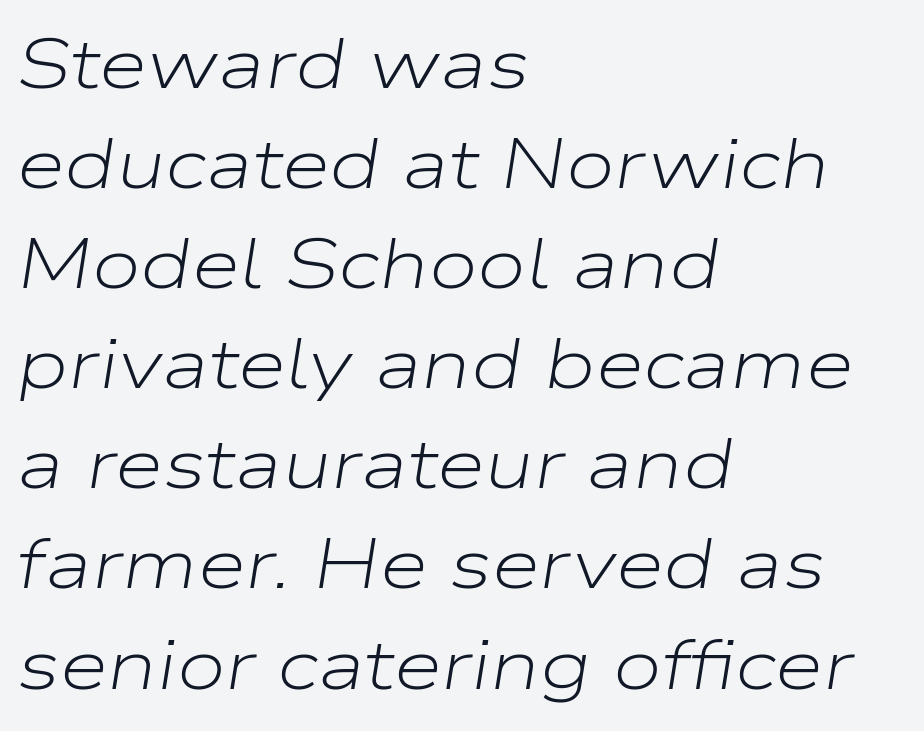
{"italic": "yes", "lean": "right", "slant_degrees": 9, "bold": "no", "weight": "light", "width": "wide", "stroke_contrast": "low", "x_height": "medium", "monospaced": "no", "underline": "no", "align": "left", "line_spacing": "normal", "line_spacing_ratio": 1.43, "letter_spacing": "normal", "letter_spacing_em": 0.0, "glyph_px": 70}
